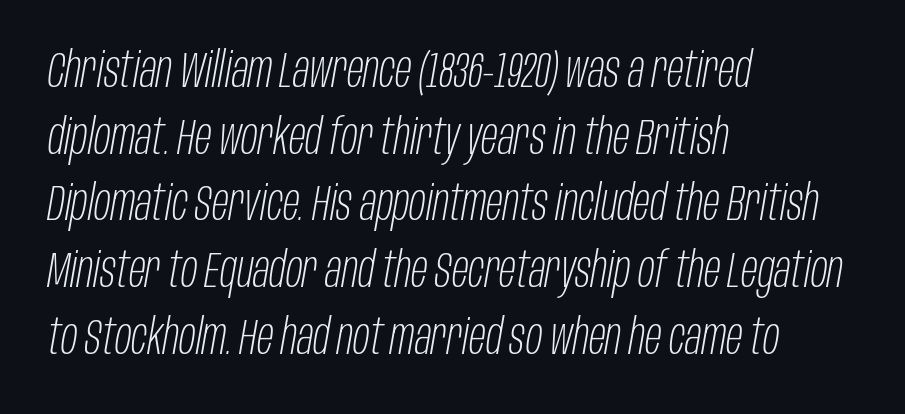
Q: Is the text bold? A: No.
Q: Is the text italic (slanted)? A: Yes, it leans right by about 10 degrees.
Q: Is the text underlined? A: No.
Q: How is the paragraph aligned? A: Left-aligned.
Q: Is the spacing between letters normal or unusually wide? A: Normal.
Q: Is the spacing between lines tight, normal or loose? A: Normal.
Q: Width (condensed, normal, or wide)? A: Condensed.
Q: Stroke contrast? A: Low.
Q: x-height? A: Large.
Q: Monospaced? A: No.
